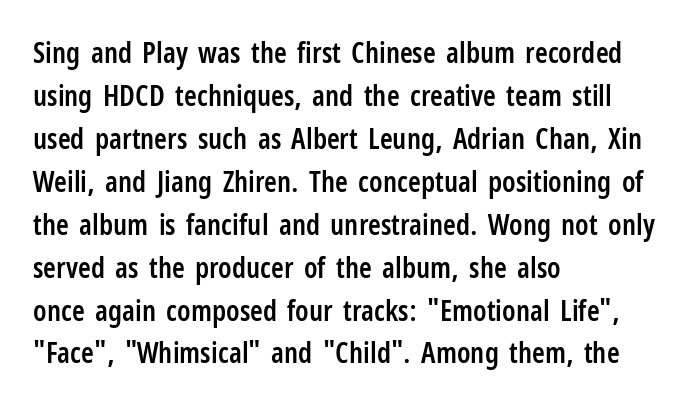
The gap between lines stays unmarked. Horizontal alignment here is leftward, the default for most running prose. Here the glyphs are tracked normally, forming tight word shapes. What kind of face is this? One without serifs — a sans.
